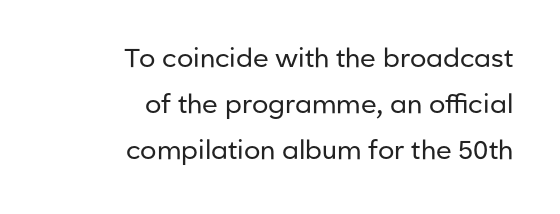
The image shows 26 px text type, upright; set right-aligned, line spacing 1.77x, normal letter spacing, not underlined.
